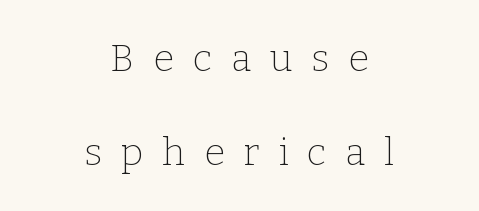
Q: Is the text bold? A: No.
Q: Is the text italic (slanted)? A: No, it is upright.
Q: Is the typeface a serif or a sans-serif typeface? A: Serif.
Q: Is the text underlined? A: No.
Q: How is the paragraph aligned? A: Centered.
Q: Is the spacing between letters normal or unusually wide? A: Unusually wide.
Q: Is the spacing between lines tight, normal or loose? A: Loose.
Q: Width (condensed, normal, or wide)? A: Normal.
Q: Stroke contrast? A: Low.
Q: x-height? A: Medium.
Q: Monospaced? A: No.
